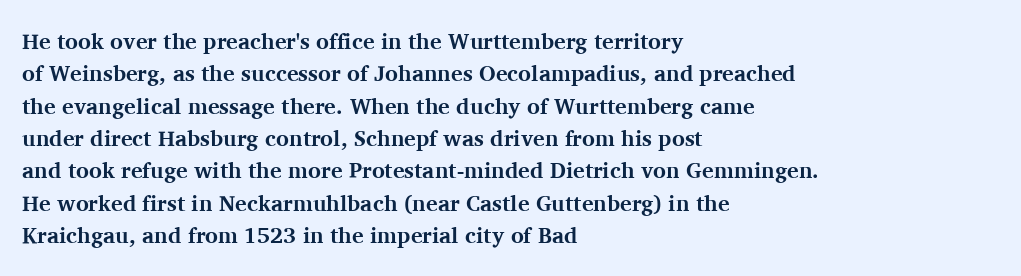
This block has exactly the height ordinary leading produces. A roman cut, with each character standing at attention. Typesetter's note: full bold, strokes at maximum text heaviness. The rendering anchors every line to the left-hand side.
